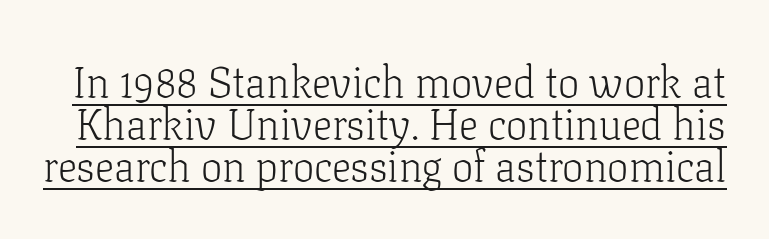
Q: Is the text bold? A: No.
Q: Is the text italic (slanted)? A: No, it is upright.
Q: Is the typeface a serif or a sans-serif typeface? A: Serif.
Q: Is the text underlined? A: Yes.
Q: Is the spacing between letters normal or unusually wide? A: Normal.
Q: Is the spacing between lines tight, normal or loose? A: Tight.
Q: Width (condensed, normal, or wide)? A: Normal.
Q: Stroke contrast? A: Low.
Q: x-height? A: Medium.
Q: Monospaced? A: No.
